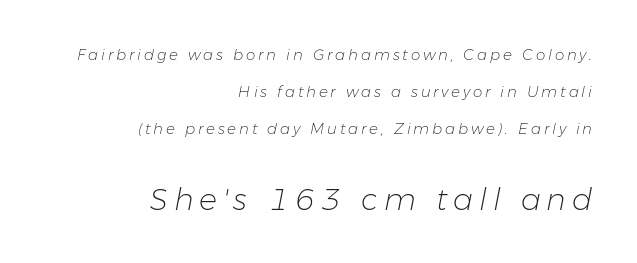
Q: Is the text bold? A: No.
Q: Is the text italic (slanted)? A: Yes, it leans right by about 11 degrees.
Q: Is the text underlined? A: No.
Q: How is the paragraph aligned? A: Right-aligned.
Q: Is the spacing between lines tight, normal or loose? A: Loose.
Q: Which block of text is set in a larger size, the first (top) or the second (bottom)? A: The second (bottom) one.
Q: Width (condensed, normal, or wide)? A: Normal.
Q: Stroke contrast? A: Low.
Q: x-height? A: Medium.
Q: Monospaced? A: No.
